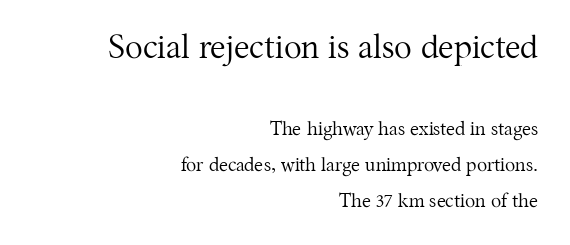
Check under the words: just untouched page. Each line ends at the same right margin while the left side varies. This sample uses plain, unmodified letter spacing. Of the two passages, the one on top uses the larger point size.
